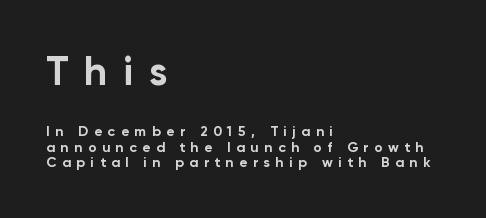
Q: Is the text bold? A: Yes.
Q: Is the text italic (slanted)? A: No, it is upright.
Q: Is the typeface a serif or a sans-serif typeface? A: Sans-serif.
Q: Is the text underlined? A: No.
Q: How is the paragraph aligned? A: Left-aligned.
Q: Is the spacing between letters normal or unusually wide? A: Unusually wide.
Q: Is the spacing between lines tight, normal or loose? A: Tight.
Q: Which block of text is set in a larger size, the first (top) or the second (bottom)? A: The first (top) one.
Q: Width (condensed, normal, or wide)? A: Normal.
Q: Stroke contrast? A: Low.
Q: x-height? A: Medium.
Q: Monospaced? A: No.
